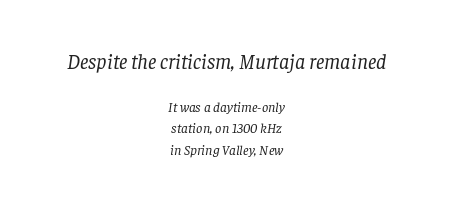
{"italic": "yes", "lean": "right", "slant_degrees": 8, "bold": "no", "underline": "no", "align": "center", "line_spacing": "normal", "line_spacing_ratio": 1.56, "letter_spacing": "normal", "letter_spacing_em": 0.0, "larger_block": "first", "size_ratio": 1.5, "glyph_px": 21}
